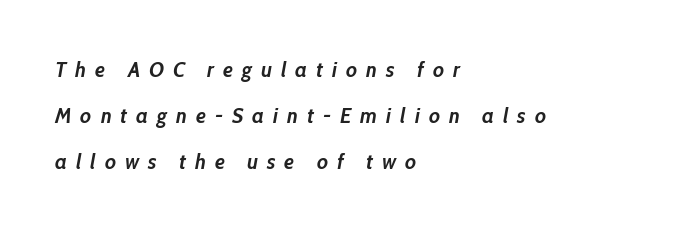
The image shows 22 px bold type, italic (leaning right); set left-aligned, loose line spacing (2.09x), unusually wide letter spacing (+0.41 em), not underlined.
